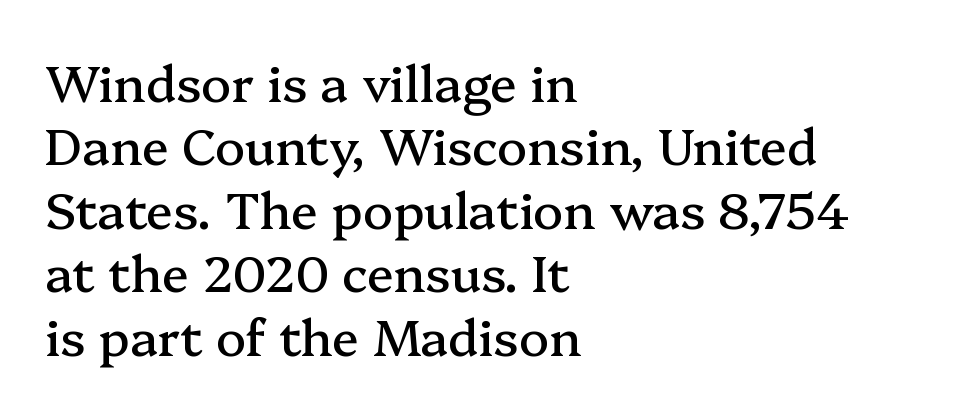
Does the type have serifs? Yes, each stem ends in a small foot. Letters rest on an invisible, unmarked baseline. Ascenders rise straight up at ninety degrees. The gaps between neighbouring characters are ordinary and unremarkable.
